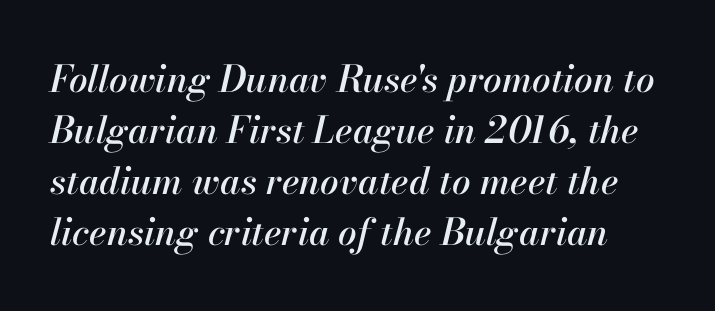
Q: Is the text italic (slanted)? A: Yes, it leans right by about 13 degrees.
Q: Is the text underlined? A: No.
Q: Is the spacing between letters normal or unusually wide? A: Normal.
Q: Is the spacing between lines tight, normal or loose? A: Normal.
Q: Width (condensed, normal, or wide)? A: Normal.
Q: Stroke contrast? A: High.
Q: x-height? A: Small.
Q: Monospaced? A: No.
